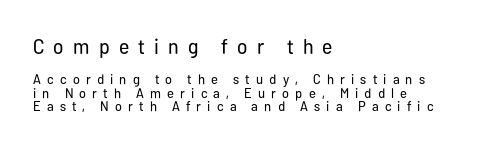
These glyphs show unthickened strokes, regular width or finer. Characters remain perfectly vertical along every line. Does the copy run flush right? No — it runs flush left. Tracking here is generous; glyphs stand well apart from one another. These lines huddle together more closely than default settings would place them. Note: larger setting up top, smaller setting below.
